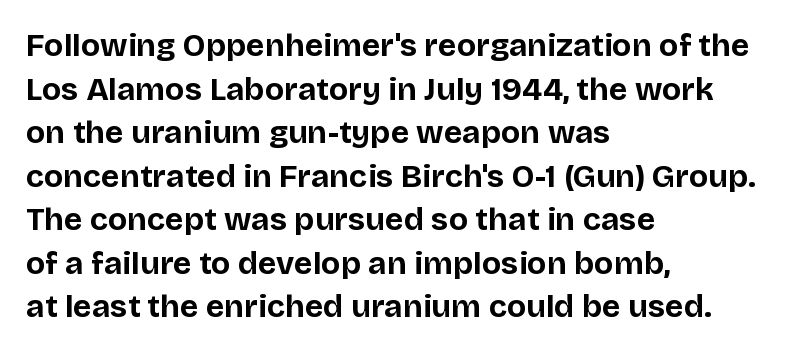
The image shows 32 px bold sans-serif type, upright; set left-aligned, normal line spacing (1.36x), normal letter spacing, not underlined; low stroke contrast and a large x-height.
